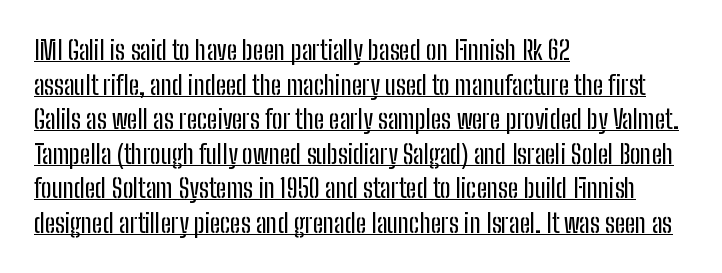
{"italic": "no", "underline": "yes", "align": "left", "line_spacing": "normal", "line_spacing_ratio": 1.33, "letter_spacing": "normal", "letter_spacing_em": 0.0, "glyph_px": 26}
